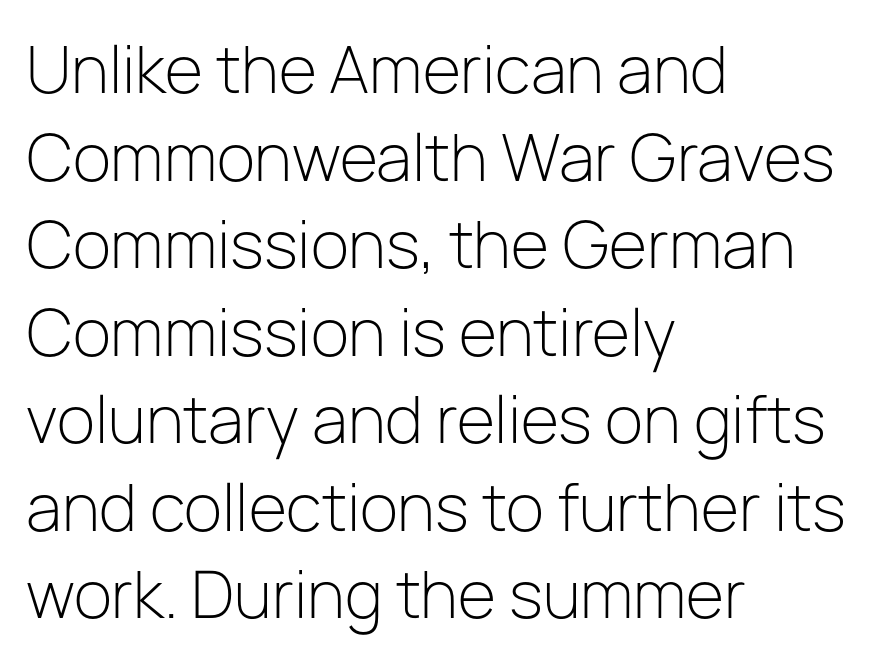
The image shows 63 px light sans-serif type, upright; set left-aligned, normal line spacing (1.39x), normal letter spacing, not underlined; low stroke contrast and a medium x-height.
